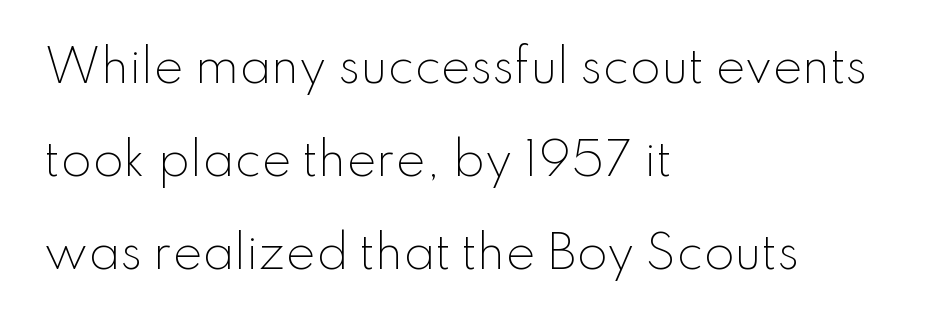
The image shows 45 px light sans-serif type, upright; set left-aligned, loose line spacing (2.07x), normal letter spacing, not underlined; low stroke contrast and a small x-height.
